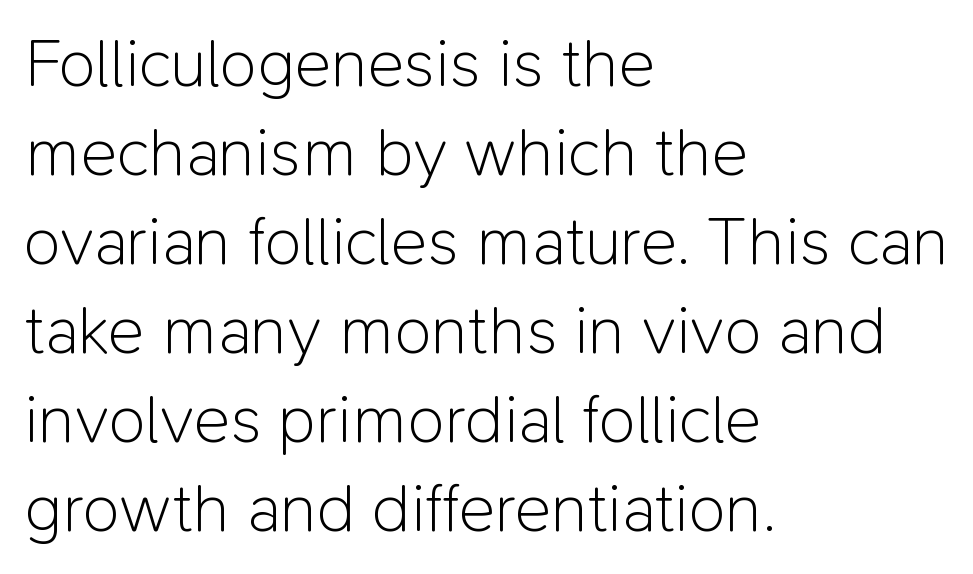
Is the type heavy? It reads as light-to-regular instead. The typeface chosen for these lines omits serifs. This sample is left-justified, so line endings fall wherever the words run out. In terms of posture, this sample is upright. Type without underlining.
